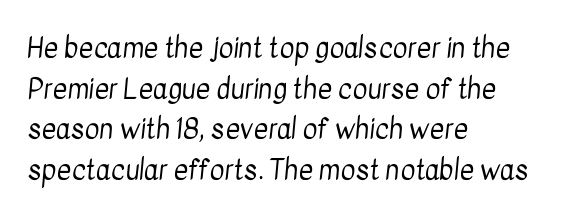
The image shows 28 px regular-weight, condensed sans-serif type; set left-aligned, normal line spacing (1.45x), normal letter spacing, not underlined; low stroke contrast and a medium x-height.
